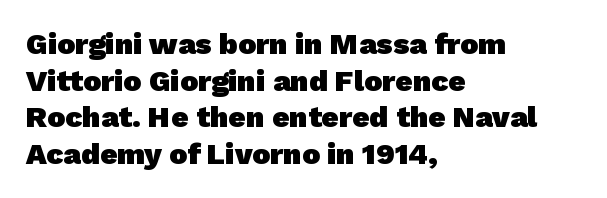
The image shows 30 px heavy sans-serif type; set left-aligned, line spacing 1.22x, normal letter spacing, not underlined; low stroke contrast and a medium x-height.
